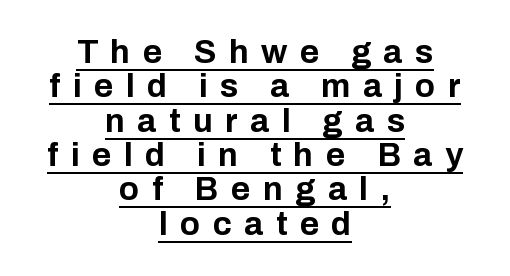
Q: Is the text bold? A: Yes.
Q: Is the text italic (slanted)? A: No, it is upright.
Q: Is the typeface a serif or a sans-serif typeface? A: Sans-serif.
Q: Is the text underlined? A: Yes.
Q: How is the paragraph aligned? A: Centered.
Q: Is the spacing between letters normal or unusually wide? A: Unusually wide.
Q: Is the spacing between lines tight, normal or loose? A: Tight.
Q: Width (condensed, normal, or wide)? A: Normal.
Q: Stroke contrast? A: Low.
Q: x-height? A: Medium.
Q: Monospaced? A: No.
